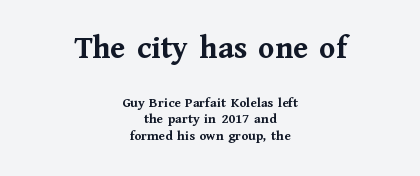
The image shows 33 px semibold serif type, upright; set centered, tight line spacing (1.15x), normal letter spacing, not underlined; the first (top) block is 2.36x larger; medium stroke contrast and a medium x-height.
